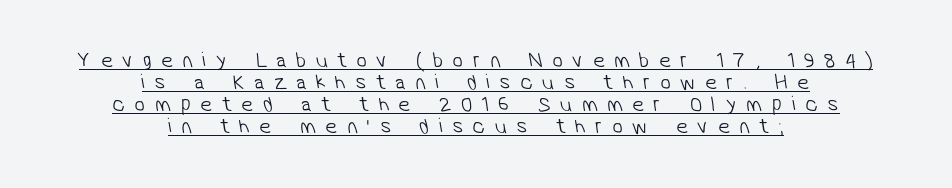
Q: Is the text bold? A: No.
Q: Is the text underlined? A: Yes.
Q: How is the paragraph aligned? A: Centered.
Q: Is the spacing between letters normal or unusually wide? A: Unusually wide.
Q: Is the spacing between lines tight, normal or loose? A: Tight.
